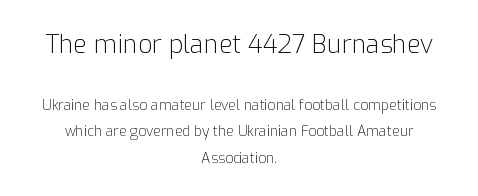
{"italic": "no", "bold": "no", "underline": "no", "align": "center", "line_spacing": "loose", "line_spacing_ratio": 1.91, "letter_spacing": "normal", "letter_spacing_em": 0.0, "larger_block": "first", "size_ratio": 1.79, "glyph_px": 25}
